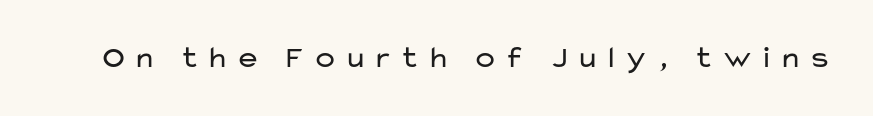
{"serif": "no", "italic": "no", "bold": "no", "weight": "regular", "width": "wide", "stroke_contrast": "low", "x_height": "medium", "monospaced": "no", "underline": "no", "letter_spacing": "wide", "letter_spacing_em": 0.2, "glyph_px": 31}
